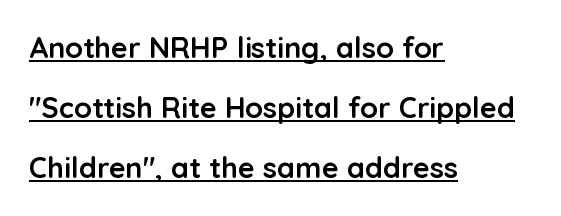
{"serif": "no", "italic": "no", "bold": "yes", "weight": "semibold", "width": "normal", "stroke_contrast": "low", "x_height": "medium", "monospaced": "no", "underline": "yes", "align": "left", "line_spacing": "loose", "line_spacing_ratio": 2.07, "letter_spacing": "normal", "letter_spacing_em": 0.0, "glyph_px": 29}
